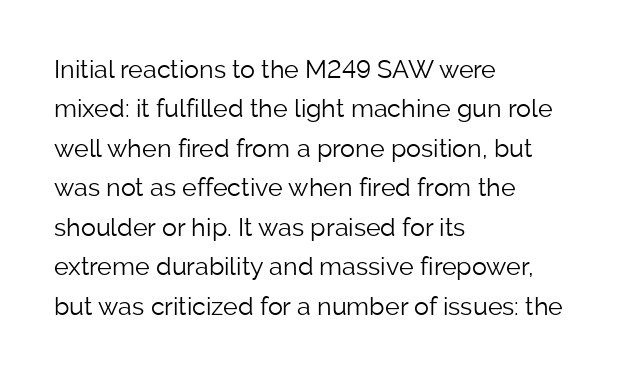
{"italic": "no", "bold": "no", "underline": "no", "align": "left", "line_spacing": "normal", "line_spacing_ratio": 1.58, "letter_spacing": "normal", "letter_spacing_em": 0.0, "glyph_px": 25}
